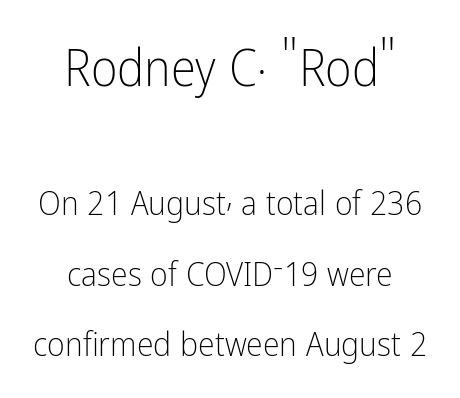
{"serif": "no", "italic": "no", "bold": "no", "weight": "light", "width": "condensed", "stroke_contrast": "low", "x_height": "medium", "monospaced": "no", "underline": "no", "align": "center", "line_spacing": "loose", "line_spacing_ratio": 2.08, "letter_spacing": "normal", "letter_spacing_em": 0.0, "larger_block": "first", "size_ratio": 1.5, "glyph_px": 51}
